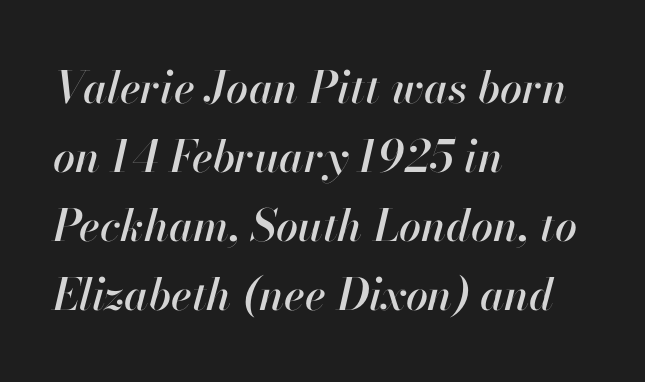
Where is the straight margin? On the left. The passage shown is typed in a proportional face where columns would drift. Descenders are the only things crossing below the line. The passage shown stacks its lines at a standard gap. Characters follow at the spacing the type designer built in. Is the type slanted? Yes — the strokes lean at a clear angle.
